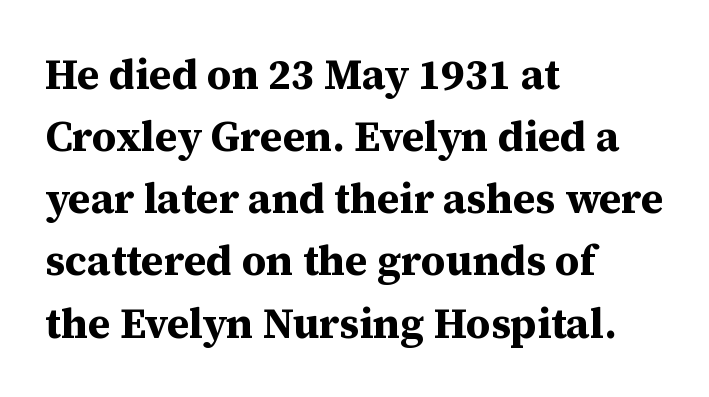
{"serif": "yes", "italic": "no", "bold": "yes", "weight": "bold", "width": "normal", "stroke_contrast": "medium", "x_height": "medium", "monospaced": "no", "underline": "no", "align": "left", "line_spacing": "normal", "line_spacing_ratio": 1.48, "letter_spacing": "normal", "letter_spacing_em": 0.0, "glyph_px": 42}
